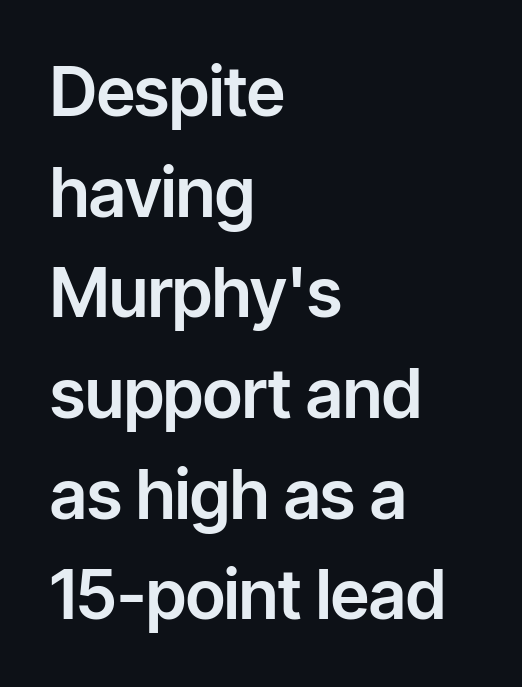
Q: Is the text italic (slanted)? A: No, it is upright.
Q: Is the typeface a serif or a sans-serif typeface? A: Sans-serif.
Q: Is the text underlined? A: No.
Q: How is the paragraph aligned? A: Left-aligned.
Q: Is the spacing between letters normal or unusually wide? A: Normal.
Q: Is the spacing between lines tight, normal or loose? A: Normal.
Q: Width (condensed, normal, or wide)? A: Normal.
Q: Stroke contrast? A: Low.
Q: x-height? A: Medium.
Q: Monospaced? A: No.
